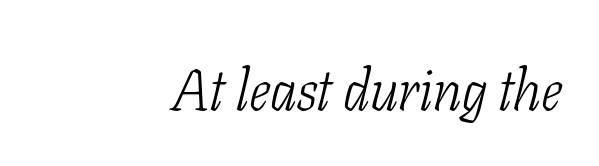
This sample has the flowing, uneven cadence of proportional lettering. Between one letter and the next there's only the usual sliver of space. Are there feet on the stems? There are — it's a serif. No heavy texture on the line: the type isn't bold.
